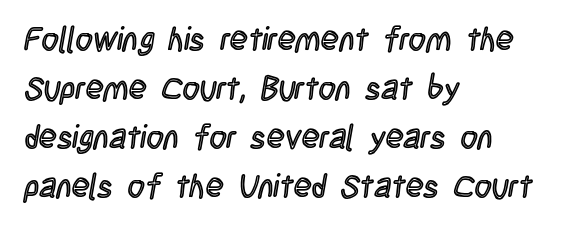
The setting favours the left margin, as ordinary paragraphs usually do. Normally led — the rows are evenly, conventionally spaced. Tracking value appears to be zero — textbook default spacing. Proportional: the letters do not fall into vertical columns. Decoration check: the copy has no underline.
